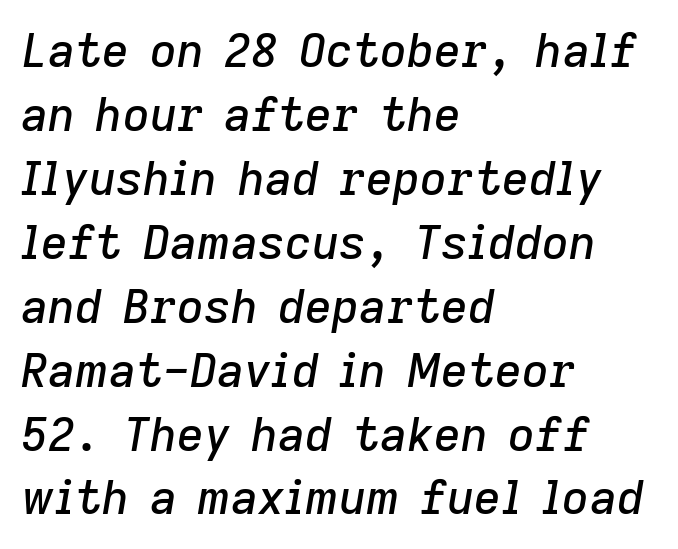
{"italic": "yes", "lean": "right", "slant_degrees": 9, "width": "normal", "stroke_contrast": "low", "x_height": "medium", "monospaced": "no", "underline": "no", "align": "left", "line_spacing": "normal", "line_spacing_ratio": 1.36, "letter_spacing": "normal", "letter_spacing_em": 0.0, "glyph_px": 47}
